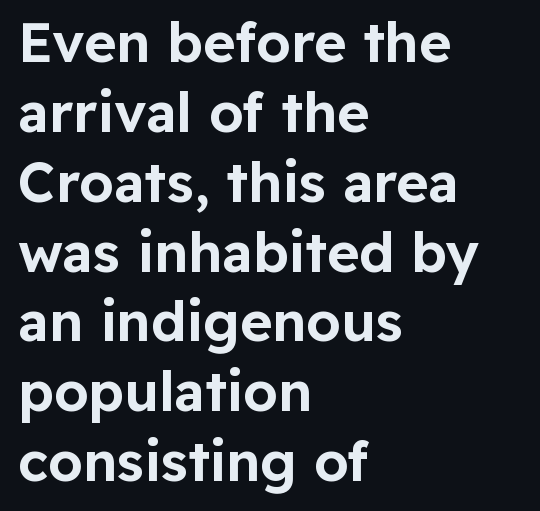
Words float on clear page, feet unadorned. Does the leading feel generous? No, just average. A sans-serif font was chosen for this passage. Unlike italic type, these characters show no tilt at all.
